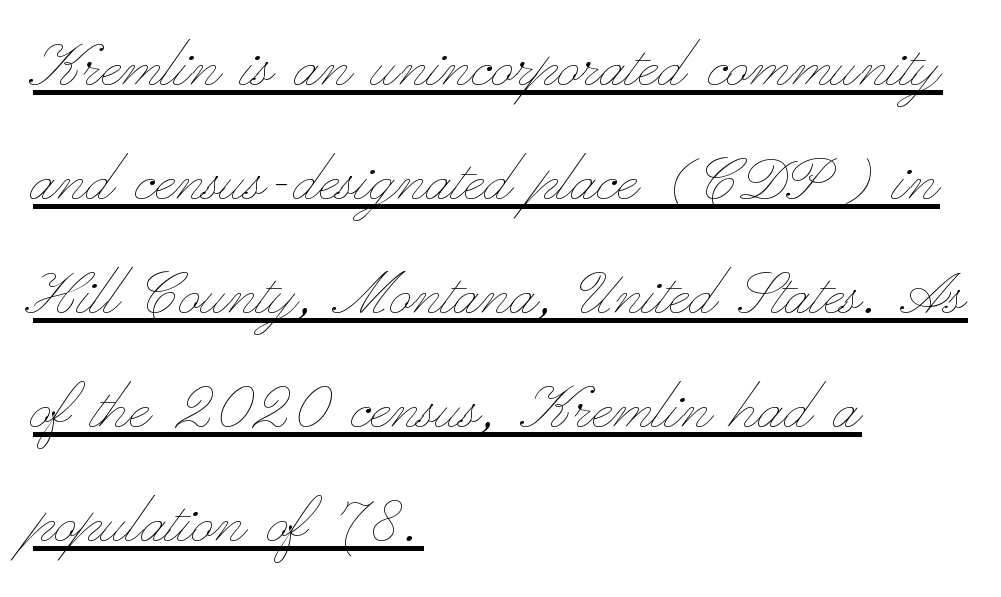
The rendering anchors every line to the left-hand side. Each line of the rendering has a horizontal stroke beneath the glyphs. You could call the tracking neutral — neither tight nor loose. Rows of type keep a routine distance in the vertical direction. The strokes are not fattened; the text isn't bold. Note the varied advance widths — an 'i' is clearly narrower than an 'm'.
